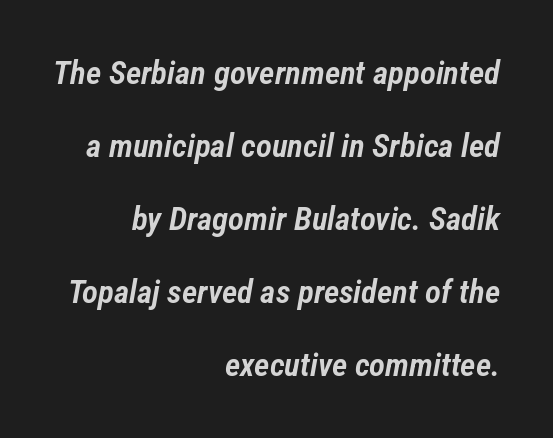
Q: Is the text bold? A: Semi-bold.
Q: Is the text italic (slanted)? A: Yes, it leans right by about 12 degrees.
Q: Is the text underlined? A: No.
Q: How is the paragraph aligned? A: Right-aligned.
Q: Is the spacing between letters normal or unusually wide? A: Normal.
Q: Is the spacing between lines tight, normal or loose? A: Loose.
Q: Width (condensed, normal, or wide)? A: Condensed.
Q: Stroke contrast? A: Low.
Q: x-height? A: Medium.
Q: Monospaced? A: No.
